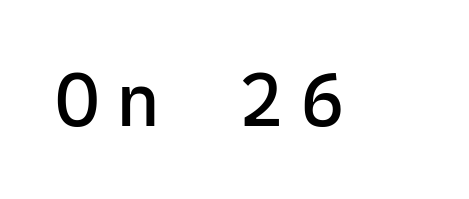
The image shows 76 px regular-weight sans-serif type, upright, monospaced; set unusually wide letter spacing (+0.22 em), not underlined; low stroke contrast and a medium x-height.
